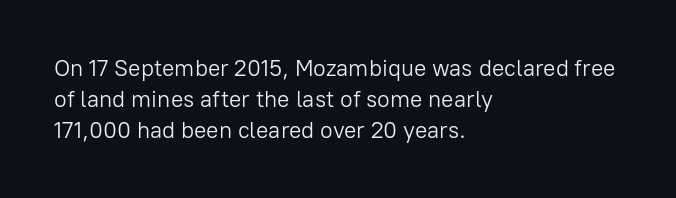
{"italic": "no", "bold": "no", "underline": "no", "align": "left", "line_spacing": "normal", "line_spacing_ratio": 1.34, "letter_spacing": "normal", "letter_spacing_em": 0.0, "glyph_px": 23}
